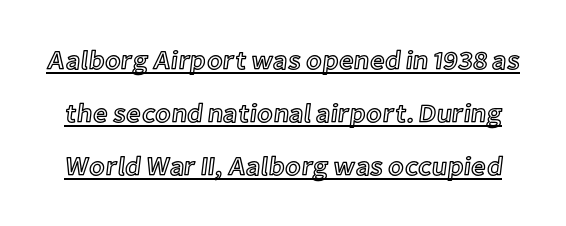
The passage shown has conventional tracking throughout. Airy leading. Descenders here cross a horizontal rule under the line.
